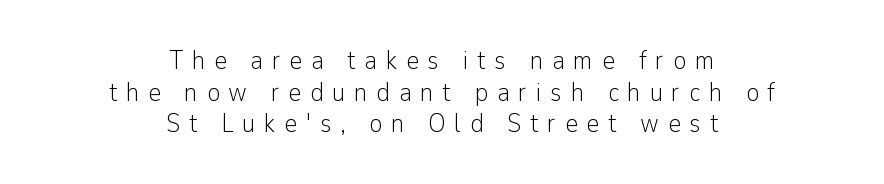
In terms of posture, this sample is upright. Horizontal alignment here is central, giving a formal, balanced look. Someone cranked the tracking dial way up on this one. No letter is thick-stroked: the sample isn't bold. Nobody drew a line under any word here.
